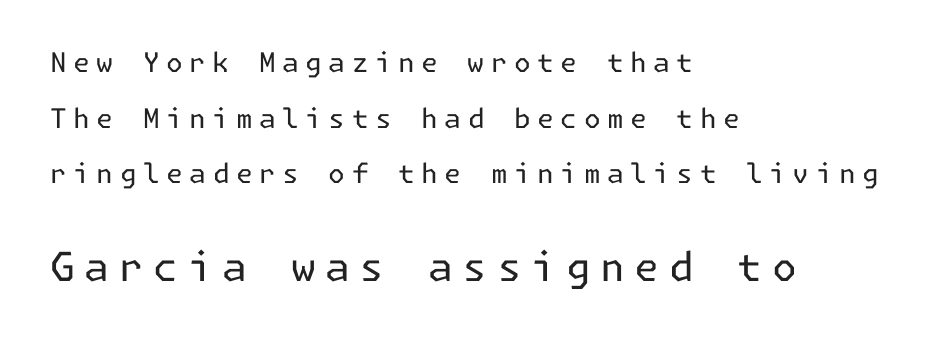
The image shows 40 px regular-weight sans-serif type, upright; set left-aligned, loose line spacing (2.06x), unusually wide letter spacing (+0.24 em), not underlined; the second (bottom) block is 1.48x larger; low stroke contrast and a medium x-height.
